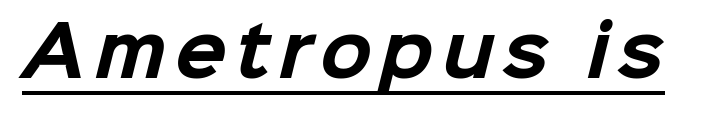
A rule runs beneath these lines of type. Serif or sans? Sans — the stroke terminals are bare. As a designer I'd log this as weight 700, bold. Do the characters align in a grid? No, the font is proportional.
